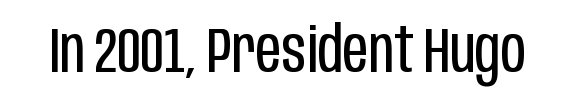
{"serif": "no", "italic": "no", "bold": "no", "weight": "regular", "width": "condensed", "stroke_contrast": "low", "x_height": "large", "monospaced": "no", "underline": "no", "letter_spacing": "normal", "letter_spacing_em": 0.0, "glyph_px": 63}
